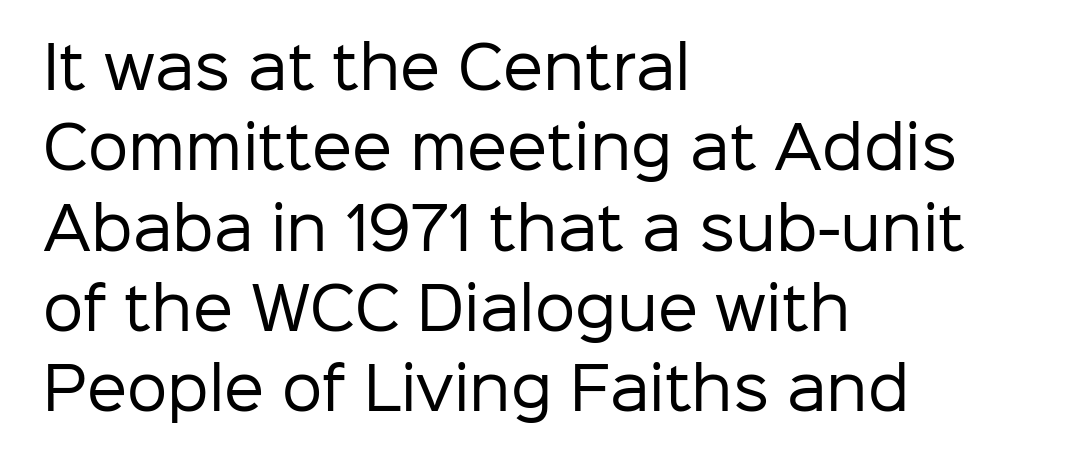
{"serif": "no", "italic": "no", "bold": "no", "weight": "regular", "width": "normal", "stroke_contrast": "low", "x_height": "medium", "monospaced": "no", "underline": "no", "align": "left", "line_spacing": "normal", "line_spacing_ratio": 1.41, "letter_spacing": "normal", "letter_spacing_em": 0.0, "glyph_px": 57}
